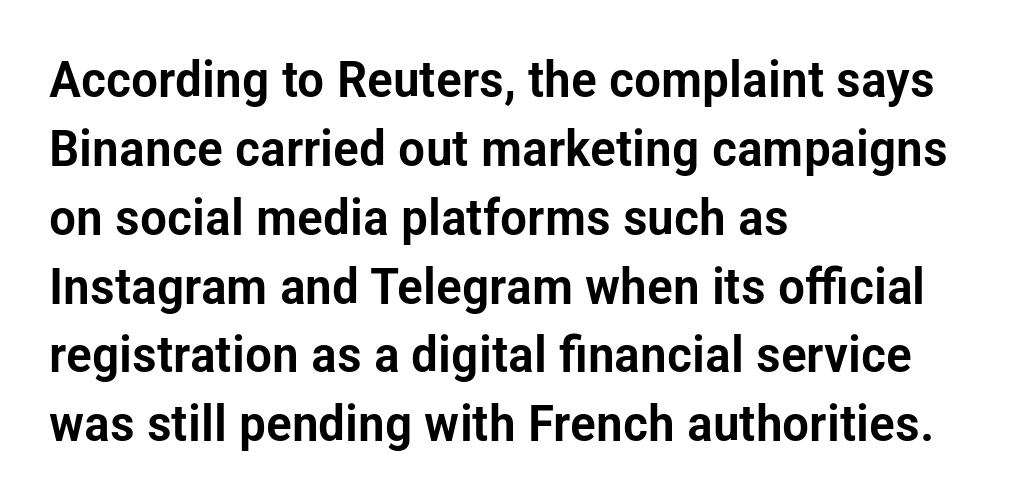
Q: Is the text italic (slanted)? A: No, it is upright.
Q: Is the typeface a serif or a sans-serif typeface? A: Sans-serif.
Q: Is the text underlined? A: No.
Q: How is the paragraph aligned? A: Left-aligned.
Q: Is the spacing between letters normal or unusually wide? A: Normal.
Q: Is the spacing between lines tight, normal or loose? A: Normal.
Q: Width (condensed, normal, or wide)? A: Condensed.
Q: Stroke contrast? A: Low.
Q: x-height? A: Medium.
Q: Monospaced? A: No.
